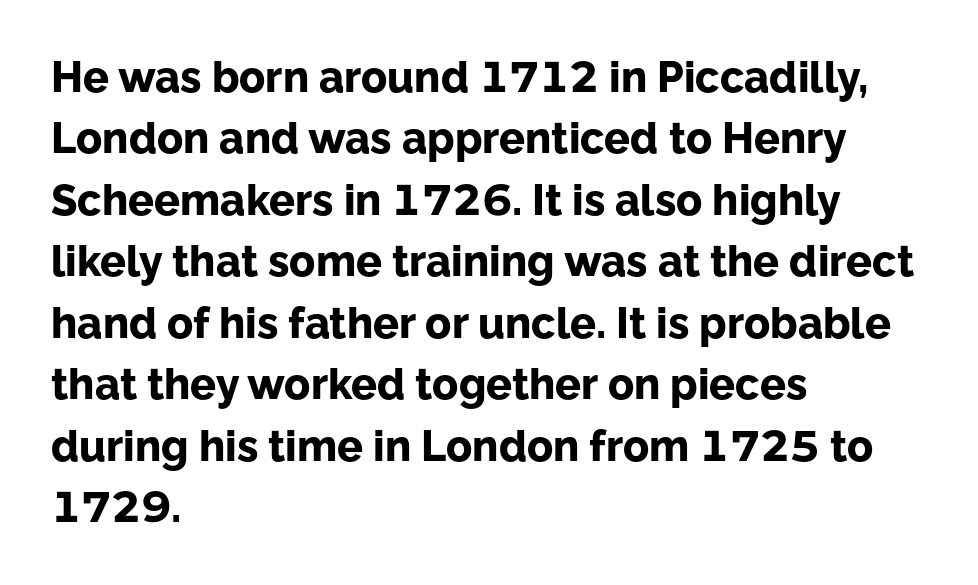
The image shows 43 px bold sans-serif type, upright; set left-aligned, normal line spacing (1.43x), normal letter spacing, not underlined; low stroke contrast and a medium x-height.
